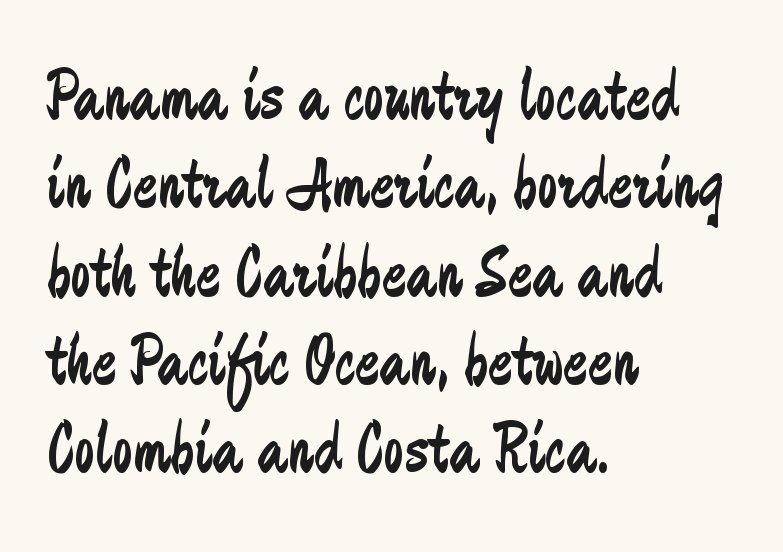
The type family on display is of the sans-serif kind. The foot of each line stays bare and open. The letters sit at their default tracking, neither squeezed nor spread.
